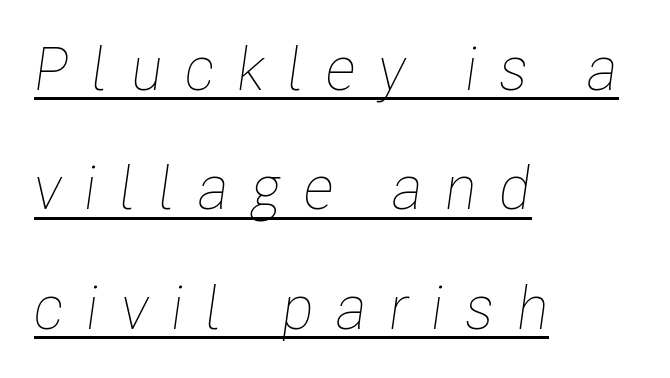
There's an unmistakable incline to the writing here. Students, observe: this is what heavily led, spacious text looks like. Spacing between characters has been opened up far beyond the box default. No chunkiness to these letters — they're not bold.
